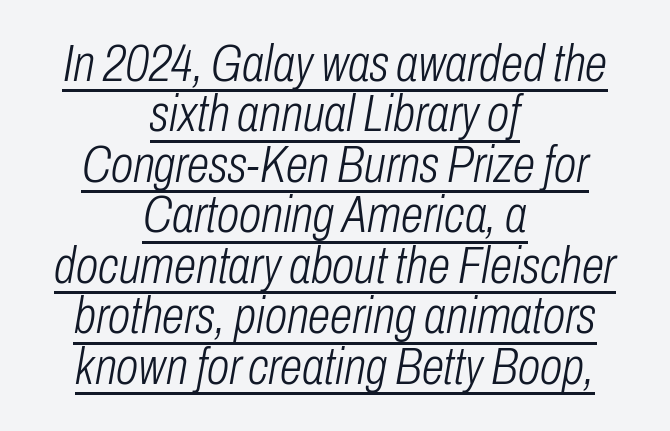
The image shows 51 px light, condensed type, italic (leaning right); set centered, tight line spacing (0.99x), normal letter spacing, underlined; low stroke contrast and a medium x-height.
